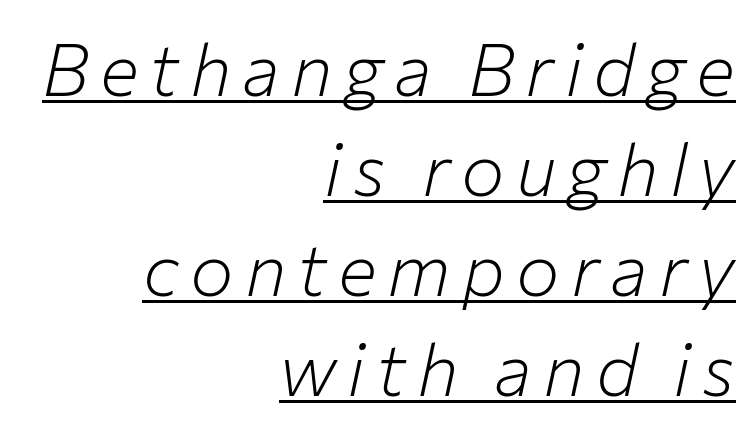
Q: Is the text bold? A: No.
Q: Is the text italic (slanted)? A: Yes, it leans right by about 12 degrees.
Q: Is the text underlined? A: Yes.
Q: How is the paragraph aligned? A: Right-aligned.
Q: Is the spacing between lines tight, normal or loose? A: Normal.
Q: Width (condensed, normal, or wide)? A: Normal.
Q: Stroke contrast? A: Low.
Q: x-height? A: Medium.
Q: Monospaced? A: No.
